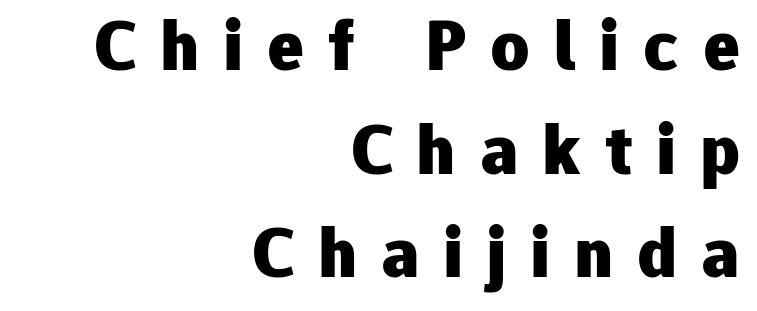
The image shows 73 px heavy sans-serif type, upright; set right-aligned, normal line spacing (1.42x), unusually wide letter spacing (+0.35 em), not underlined; low stroke contrast and a medium x-height.
